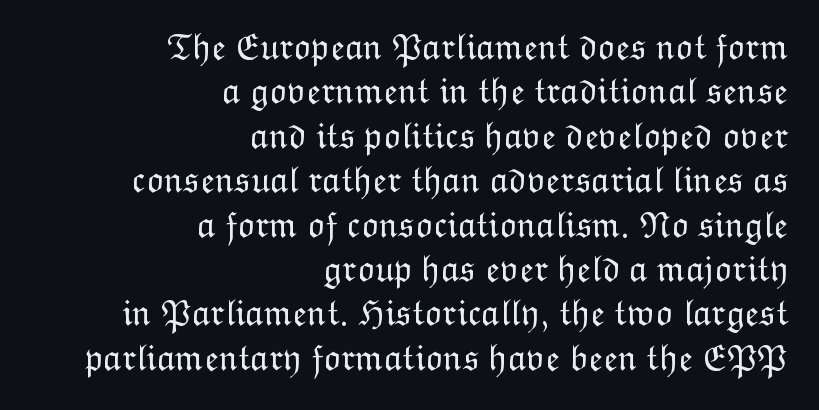
Posture: upright roman. Check under the words: just untouched page. The ragged edge is on the left, which tells us the setting is flush right. The letters sit at their default tracking, neither squeezed nor spread.
